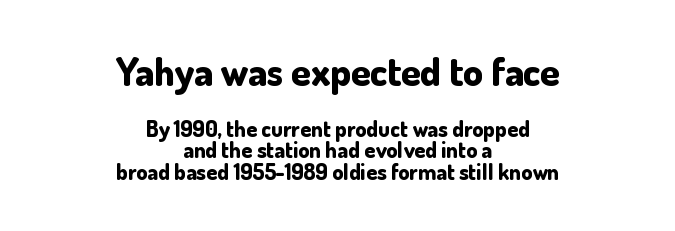
The image shows 39 px bold sans-serif type, upright; set centered, tight line spacing (0.97x), normal letter spacing, not underlined; the first (top) block is 1.77x larger; low stroke contrast and a small x-height.
